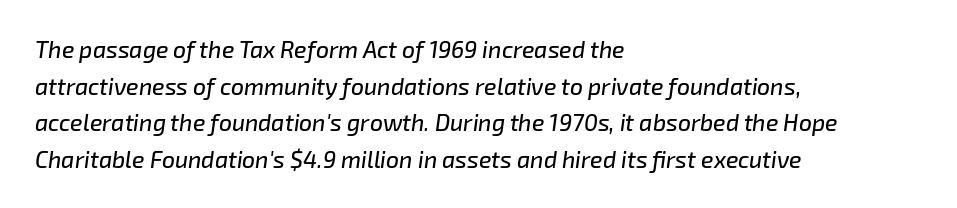
Q: Is the text italic (slanted)? A: Yes, it leans right by about 8 degrees.
Q: Is the text underlined? A: No.
Q: How is the paragraph aligned? A: Left-aligned.
Q: Is the spacing between letters normal or unusually wide? A: Normal.
Q: Is the spacing between lines tight, normal or loose? A: Normal.
